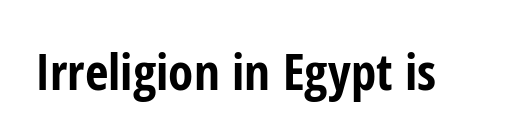
Q: Is the text bold? A: Yes.
Q: Is the text italic (slanted)? A: No, it is upright.
Q: Is the typeface a serif or a sans-serif typeface? A: Sans-serif.
Q: Is the text underlined? A: No.
Q: Is the spacing between letters normal or unusually wide? A: Normal.
Q: Width (condensed, normal, or wide)? A: Condensed.
Q: Stroke contrast? A: Low.
Q: x-height? A: Medium.
Q: Monospaced? A: No.
